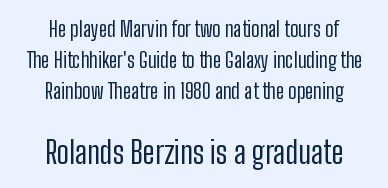
Q: Is the text bold? A: No.
Q: Is the text italic (slanted)? A: No, it is upright.
Q: Is the typeface a serif or a sans-serif typeface? A: Sans-serif.
Q: Is the text underlined? A: No.
Q: How is the paragraph aligned? A: Centered.
Q: Is the spacing between letters normal or unusually wide? A: Normal.
Q: Is the spacing between lines tight, normal or loose? A: Normal.
Q: Which block of text is set in a larger size, the first (top) or the second (bottom)? A: The second (bottom) one.
Q: Width (condensed, normal, or wide)? A: Condensed.
Q: Stroke contrast? A: Low.
Q: x-height? A: Medium.
Q: Monospaced? A: No.
